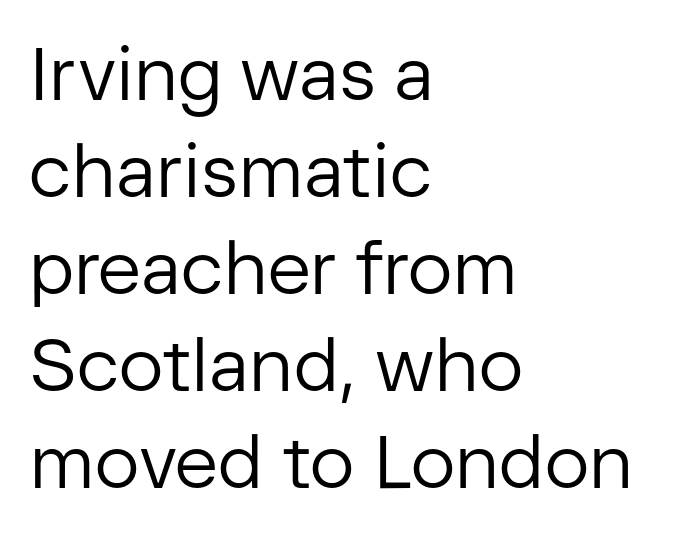
The image shows 74 px regular-weight sans-serif type, upright; set left-aligned, normal line spacing (1.31x), normal letter spacing, not underlined; low stroke contrast and a medium x-height.
